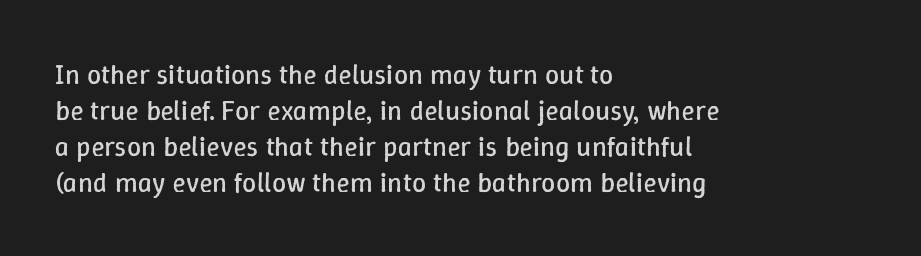
The image shows 28 px regular-weight type, upright; set left-aligned, normal line spacing (1.28x), normal letter spacing, not underlined; low stroke contrast and a medium x-height.
